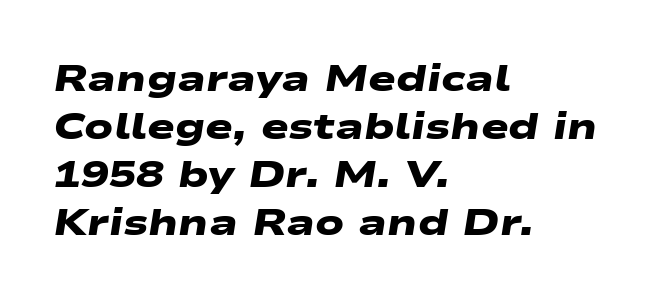
The image shows 37 px heavy, wide sans-serif type; set left-aligned, normal line spacing (1.3x), normal letter spacing, not underlined; low stroke contrast and a medium x-height.
